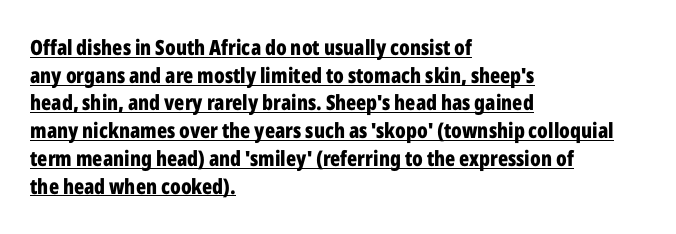
The image shows 21 px bold type, upright; set left-aligned, normal line spacing (1.32x), normal letter spacing, underlined.
